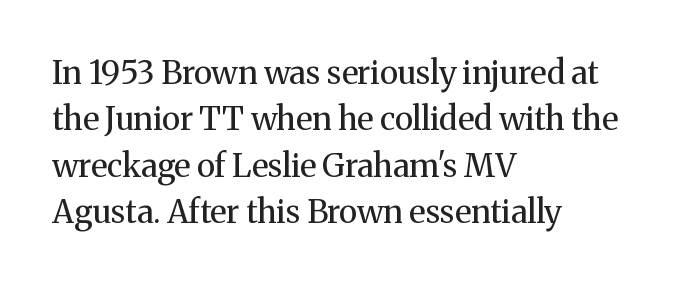
The image shows 32 px regular-weight serif type, upright; set left-aligned, normal line spacing (1.45x), normal letter spacing, not underlined; medium stroke contrast and a medium x-height.
